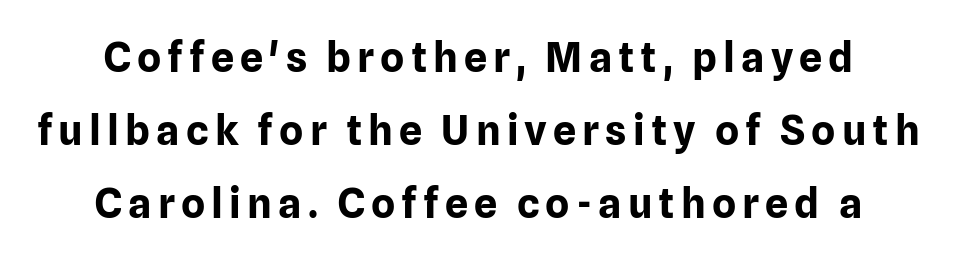
Q: Is the text bold? A: Yes.
Q: Is the text italic (slanted)? A: No, it is upright.
Q: Is the typeface a serif or a sans-serif typeface? A: Sans-serif.
Q: Is the text underlined? A: No.
Q: Width (condensed, normal, or wide)? A: Normal.
Q: Stroke contrast? A: Low.
Q: x-height? A: Medium.
Q: Monospaced? A: No.
